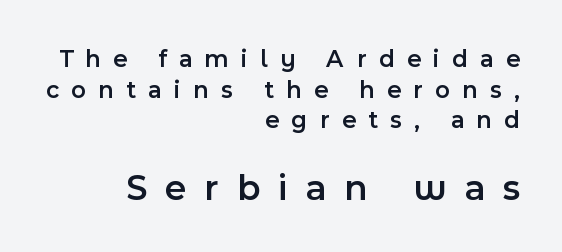
Q: Is the text bold? A: Semi-bold.
Q: Is the text italic (slanted)? A: No, it is upright.
Q: Is the typeface a serif or a sans-serif typeface? A: Sans-serif.
Q: Is the text underlined? A: No.
Q: How is the paragraph aligned? A: Right-aligned.
Q: Is the spacing between letters normal or unusually wide? A: Unusually wide.
Q: Which block of text is set in a larger size, the first (top) or the second (bottom)? A: The second (bottom) one.
Q: Width (condensed, normal, or wide)? A: Normal.
Q: x-height? A: Medium.
Q: Monospaced? A: No.
